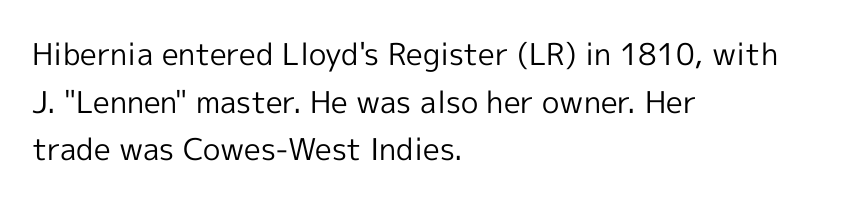
The image shows 30 px regular-weight sans-serif type, upright; set left-aligned, normal line spacing (1.59x), normal letter spacing, not underlined; a medium x-height.
